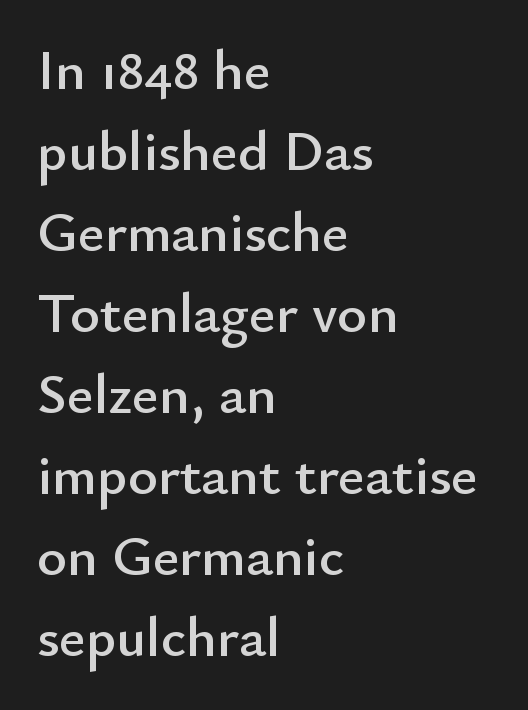
Regarding leading, the lines here are spaced in the standard way. The font family rendered here belongs to the sans-serif group. Rendered with straight, roman letterforms. Every row of glyphs begins at an identical x-position on the left.
